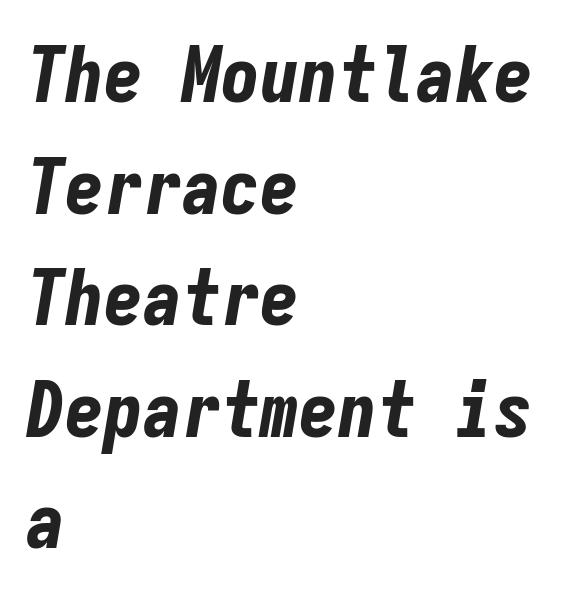
Q: Is the text bold? A: Yes.
Q: Is the text italic (slanted)? A: Yes, it leans right by about 9 degrees.
Q: Is the text underlined? A: No.
Q: How is the paragraph aligned? A: Left-aligned.
Q: Is the spacing between letters normal or unusually wide? A: Normal.
Q: Is the spacing between lines tight, normal or loose? A: Normal.
Q: Width (condensed, normal, or wide)? A: Condensed.
Q: Stroke contrast? A: Low.
Q: x-height? A: Medium.
Q: Monospaced? A: Yes.
